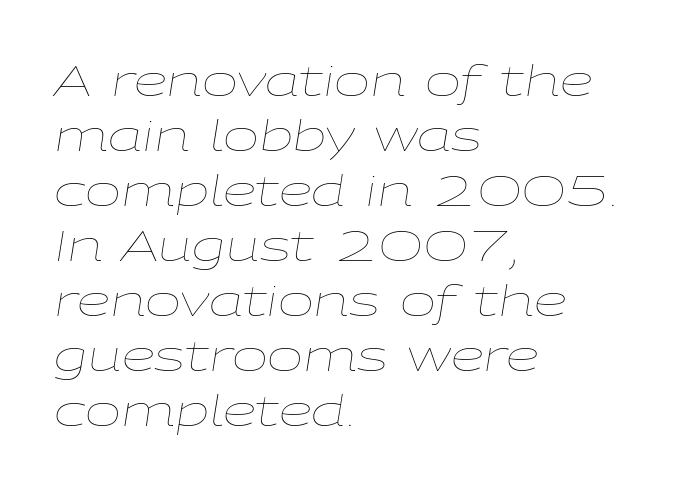
{"italic": "yes", "lean": "right", "slant_degrees": 9, "bold": "no", "weight": "thin", "width": "wide", "stroke_contrast": "low", "x_height": "medium", "monospaced": "no", "underline": "no", "align": "left", "line_spacing": "normal", "line_spacing_ratio": 1.28, "letter_spacing": "normal", "letter_spacing_em": 0.0, "glyph_px": 43}
